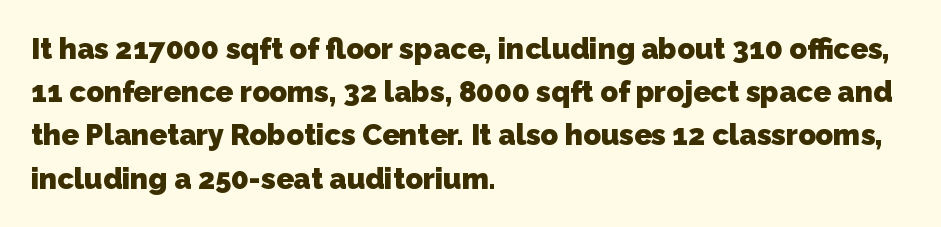
Q: Is the text bold? A: Yes.
Q: Is the typeface a serif or a sans-serif typeface? A: Sans-serif.
Q: Is the text underlined? A: No.
Q: How is the paragraph aligned? A: Left-aligned.
Q: Is the spacing between letters normal or unusually wide? A: Normal.
Q: Is the spacing between lines tight, normal or loose? A: Normal.
Q: Width (condensed, normal, or wide)? A: Normal.
Q: Stroke contrast? A: Low.
Q: x-height? A: Medium.
Q: Monospaced? A: No.
